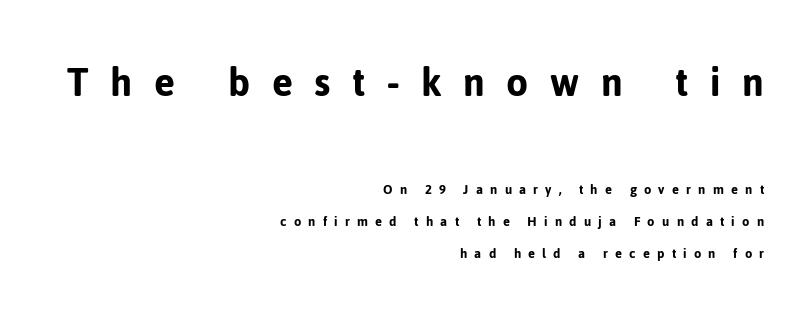
Q: Is the text italic (slanted)? A: No, it is upright.
Q: Is the typeface a serif or a sans-serif typeface? A: Sans-serif.
Q: Is the text underlined? A: No.
Q: How is the paragraph aligned? A: Right-aligned.
Q: Is the spacing between letters normal or unusually wide? A: Unusually wide.
Q: Is the spacing between lines tight, normal or loose? A: Loose.
Q: Which block of text is set in a larger size, the first (top) or the second (bottom)? A: The first (top) one.
Q: Width (condensed, normal, or wide)? A: Normal.
Q: Stroke contrast? A: Low.
Q: x-height? A: Medium.
Q: Monospaced? A: No.
